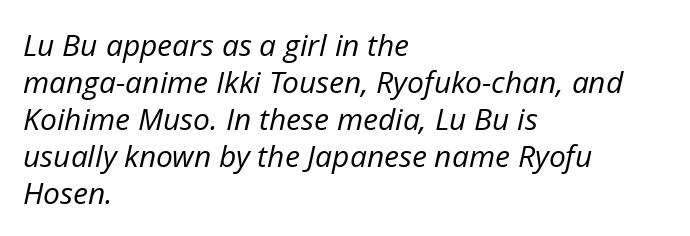
Q: Is the text bold? A: No.
Q: Is the text italic (slanted)? A: Yes, it leans right by about 12 degrees.
Q: Is the text underlined? A: No.
Q: How is the paragraph aligned? A: Left-aligned.
Q: Is the spacing between letters normal or unusually wide? A: Normal.
Q: Width (condensed, normal, or wide)? A: Normal.
Q: Stroke contrast? A: Low.
Q: x-height? A: Medium.
Q: Monospaced? A: No.
